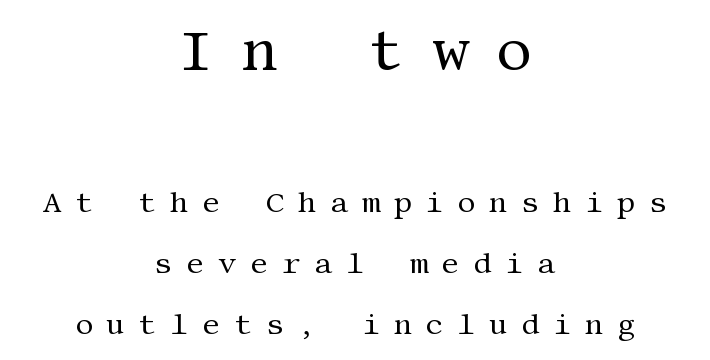
{"serif": "yes", "italic": "no", "bold": "no", "weight": "regular", "width": "normal", "stroke_contrast": "medium", "x_height": "large", "underline": "no", "align": "center", "line_spacing": "loose", "line_spacing_ratio": 2.1, "letter_spacing": "wide", "letter_spacing_em": 0.46, "larger_block": "first", "size_ratio": 2.0, "glyph_px": 58}
